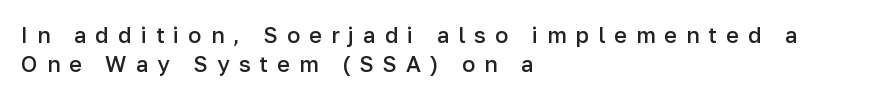
Line spacing here is normal. Compared with a centered layout, this one pins lines to the left instead. Someone cranked the tracking dial way up on this one. A fair bit of extra ink — the face is semibold, not bold. Every character sits straight up, as roman type does. Rule under the text: the space is simply empty.
